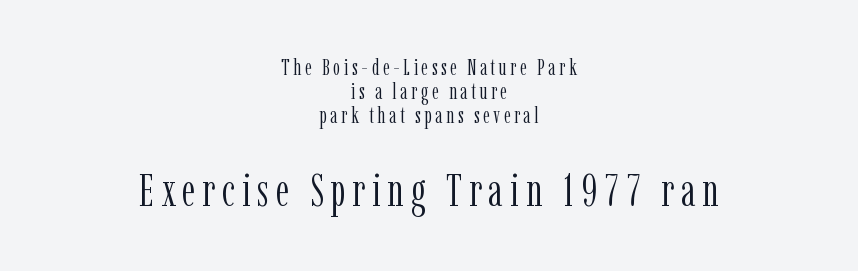
Q: Is the text bold? A: No.
Q: Is the text italic (slanted)? A: No, it is upright.
Q: Is the typeface a serif or a sans-serif typeface? A: Serif.
Q: Is the text underlined? A: No.
Q: How is the paragraph aligned? A: Centered.
Q: Is the spacing between lines tight, normal or loose? A: Tight.
Q: Which block of text is set in a larger size, the first (top) or the second (bottom)? A: The second (bottom) one.
Q: Width (condensed, normal, or wide)? A: Condensed.
Q: Stroke contrast? A: Low.
Q: x-height? A: Medium.
Q: Monospaced? A: No.
